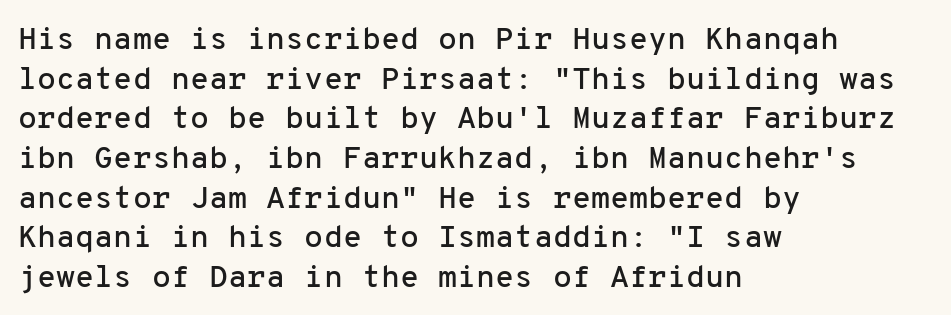
{"serif": "no", "italic": "no", "width": "normal", "stroke_contrast": "low", "x_height": "medium", "monospaced": "yes", "underline": "no", "align": "left", "line_spacing": "normal", "line_spacing_ratio": 1.28, "letter_spacing": "normal", "letter_spacing_em": 0.0, "glyph_px": 31}
